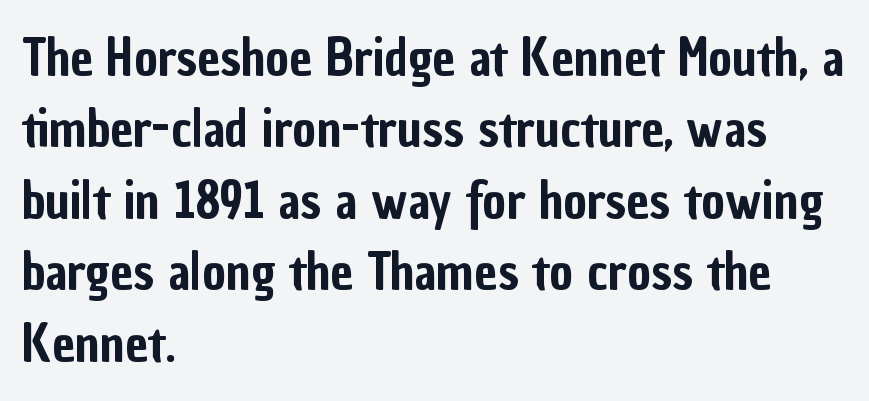
The image shows 51 px condensed sans-serif type, upright; set left-aligned, normal line spacing (1.4x), normal letter spacing, not underlined; low stroke contrast and a medium x-height.
